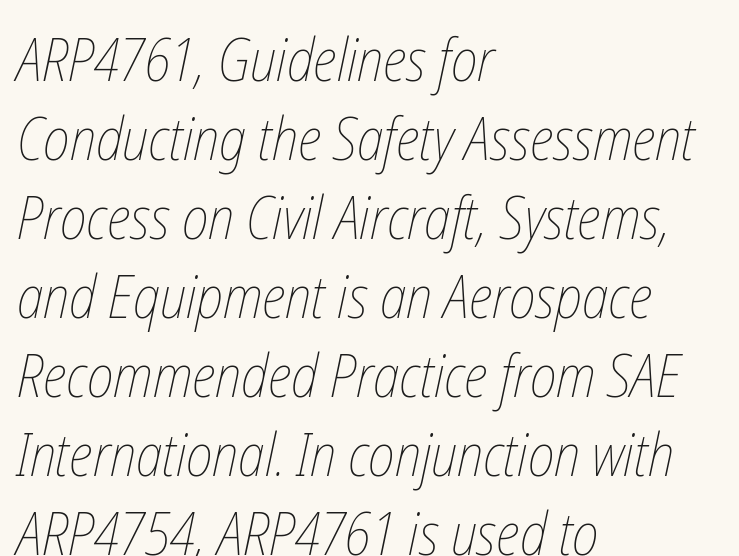
The image shows 59 px thin, condensed type; set left-aligned, normal line spacing (1.34x), normal letter spacing, not underlined; low stroke contrast and a medium x-height.
